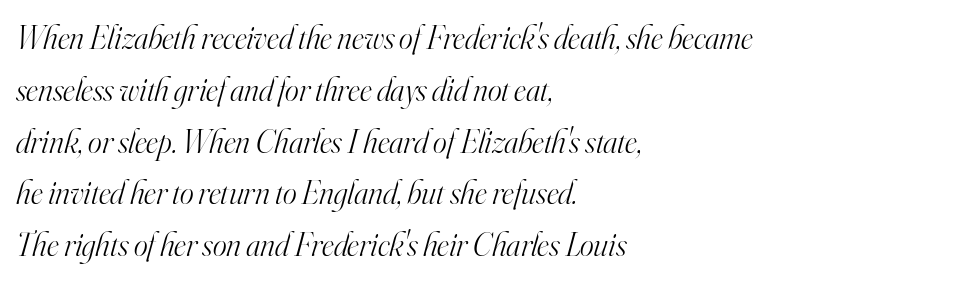
The image shows 33 px light serif type, italic (leaning right); set left-aligned, normal line spacing (1.57x), normal letter spacing, not underlined; high stroke contrast and a small x-height.
